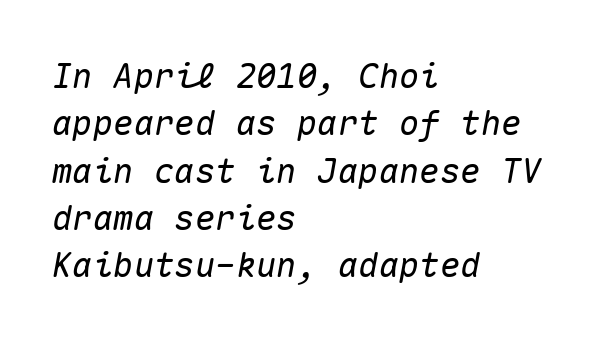
Q: Is the text italic (slanted)? A: Yes, it leans right by about 10 degrees.
Q: Is the text underlined? A: No.
Q: How is the paragraph aligned? A: Left-aligned.
Q: Is the spacing between letters normal or unusually wide? A: Normal.
Q: Is the spacing between lines tight, normal or loose? A: Normal.
Q: Width (condensed, normal, or wide)? A: Normal.
Q: Stroke contrast? A: Medium.
Q: x-height? A: Medium.
Q: Monospaced? A: Yes.
